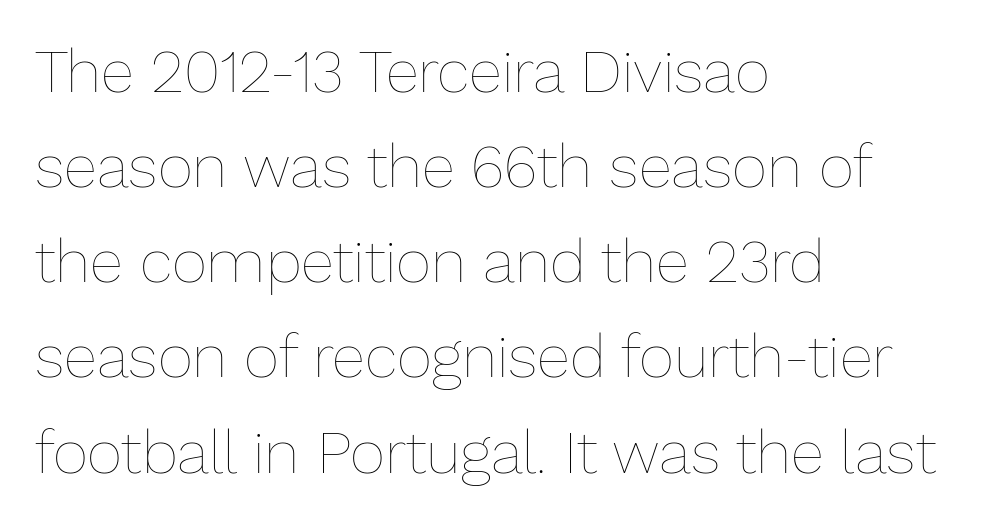
Character widths vary here, with narrow letters taking less room than wide ones. Caption: standard tracking, unaltered. In CSS terms this would be text-align: left. These glyphs show unthickened strokes, regular width or finer. Horizontal bands of white between lines are of average thickness.
